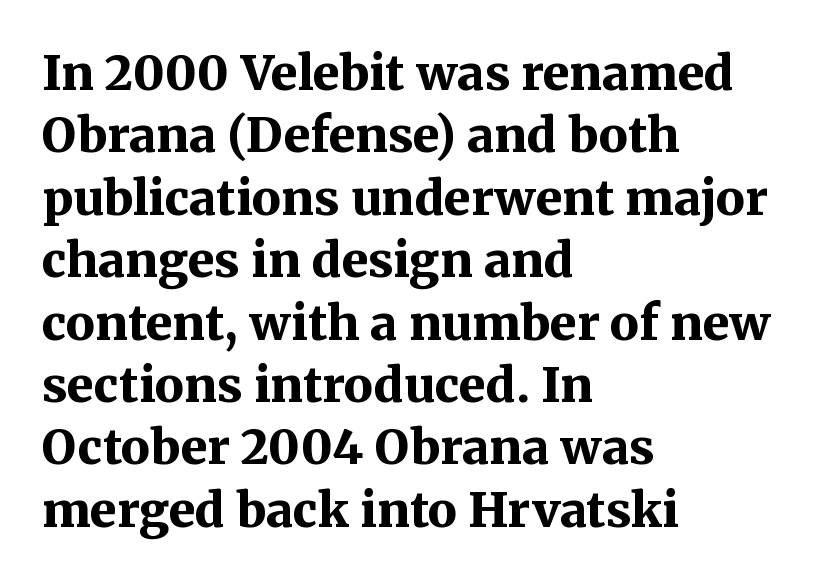
{"serif": "yes", "italic": "no", "bold": "yes", "weight": "bold", "width": "normal", "stroke_contrast": "medium", "x_height": "medium", "monospaced": "no", "underline": "no", "align": "left", "line_spacing": "normal", "line_spacing_ratio": 1.3, "letter_spacing": "normal", "letter_spacing_em": 0.0, "glyph_px": 48}
